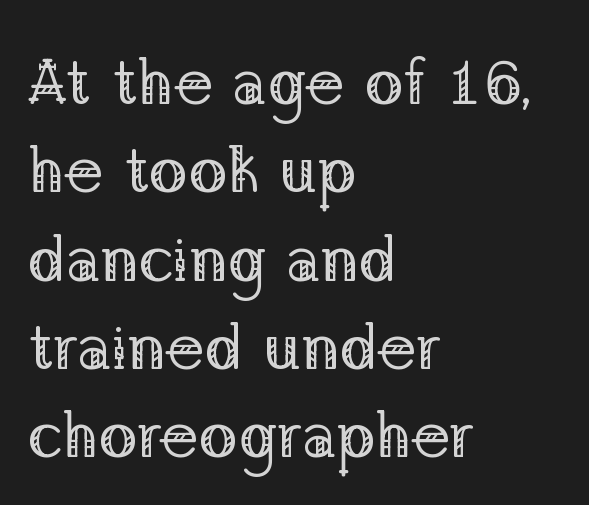
Q: Is the text bold? A: No.
Q: Is the text italic (slanted)? A: No, it is upright.
Q: Is the typeface a serif or a sans-serif typeface? A: Serif.
Q: Is the text underlined? A: No.
Q: How is the paragraph aligned? A: Left-aligned.
Q: Is the spacing between letters normal or unusually wide? A: Normal.
Q: Is the spacing between lines tight, normal or loose? A: Normal.
Q: Width (condensed, normal, or wide)? A: Normal.
Q: Stroke contrast? A: Low.
Q: x-height? A: Medium.
Q: Monospaced? A: No.
